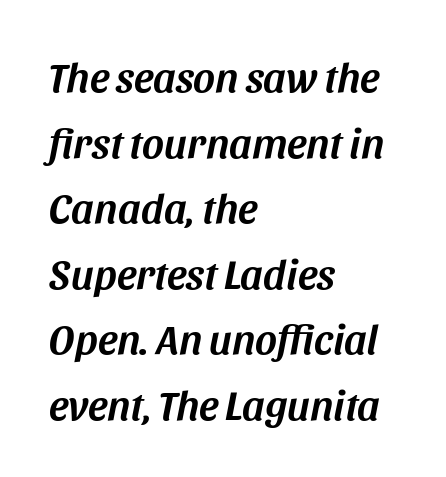
{"italic": "yes", "lean": "right", "slant_degrees": 11, "width": "normal", "stroke_contrast": "medium", "x_height": "large", "monospaced": "no", "underline": "no", "align": "left", "line_spacing": "normal", "line_spacing_ratio": 1.56, "letter_spacing": "normal", "letter_spacing_em": 0.0, "glyph_px": 42}
